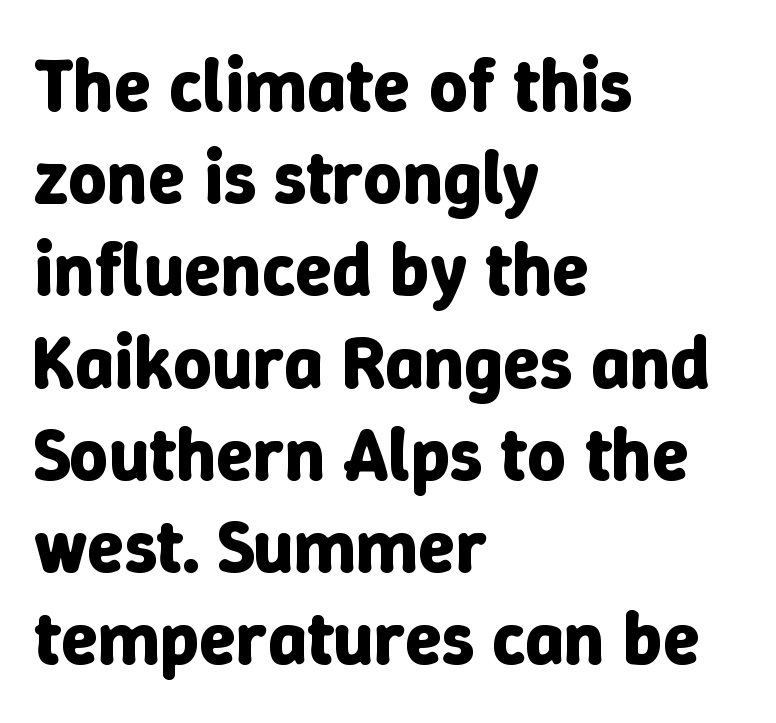
{"italic": "no", "bold": "yes", "weight": "bold", "width": "normal", "stroke_contrast": "low", "x_height": "medium", "monospaced": "no", "underline": "no", "align": "left", "line_spacing_ratio": 1.23, "letter_spacing": "normal", "letter_spacing_em": 0.0, "glyph_px": 75}
